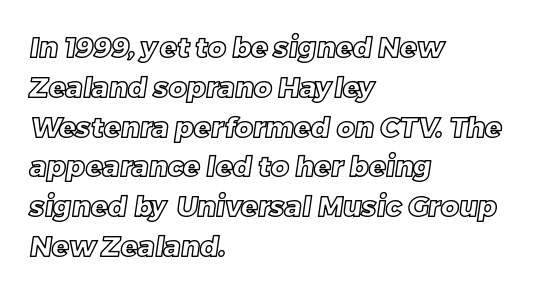
{"width": "normal", "x_height": "large", "monospaced": "no", "underline": "no", "align": "left", "line_spacing": "normal", "line_spacing_ratio": 1.42, "letter_spacing": "normal", "letter_spacing_em": 0.0, "glyph_px": 28}
